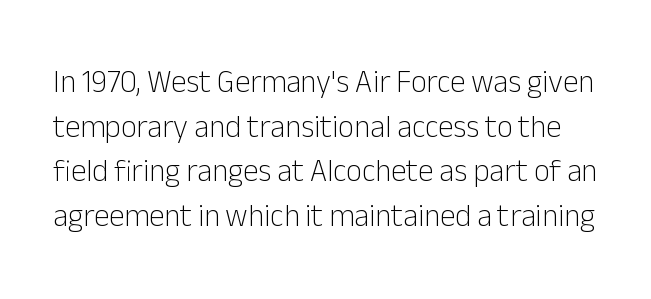
No feet cap the strokes, marking this as sans-serif type. It's the straight-up-and-down kind of type. Does extra space separate the letters? No, they use regular spacing. On a weight scale, this lands at 450 or below. Summary of vertical rhythm: regular, with standard interline spacing.
